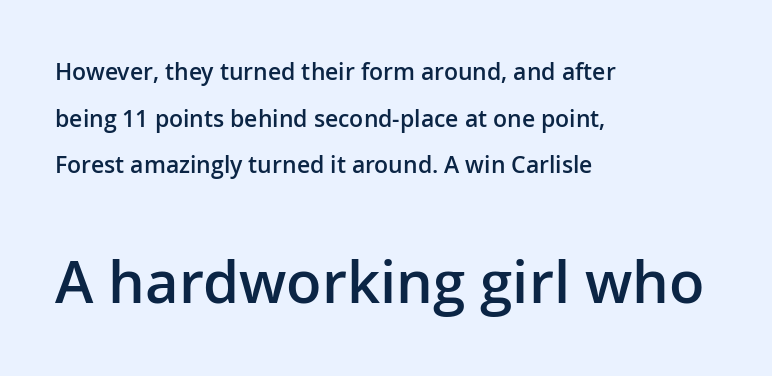
Q: Is the text bold? A: Semi-bold.
Q: Is the text italic (slanted)? A: No, it is upright.
Q: Is the typeface a serif or a sans-serif typeface? A: Sans-serif.
Q: Is the text underlined? A: No.
Q: How is the paragraph aligned? A: Left-aligned.
Q: Is the spacing between letters normal or unusually wide? A: Normal.
Q: Is the spacing between lines tight, normal or loose? A: Loose.
Q: Which block of text is set in a larger size, the first (top) or the second (bottom)? A: The second (bottom) one.
Q: Width (condensed, normal, or wide)? A: Normal.
Q: Stroke contrast? A: Low.
Q: x-height? A: Medium.
Q: Monospaced? A: No.
